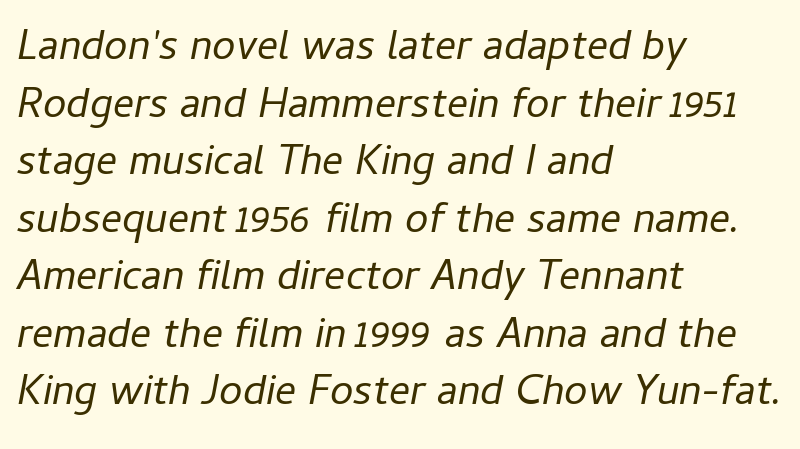
Q: Is the text bold? A: No.
Q: Is the text italic (slanted)? A: Yes, it leans right by about 11 degrees.
Q: Is the text underlined? A: No.
Q: How is the paragraph aligned? A: Left-aligned.
Q: Is the spacing between letters normal or unusually wide? A: Normal.
Q: Is the spacing between lines tight, normal or loose? A: Normal.
Q: Width (condensed, normal, or wide)? A: Normal.
Q: Stroke contrast? A: Low.
Q: x-height? A: Medium.
Q: Monospaced? A: No.
